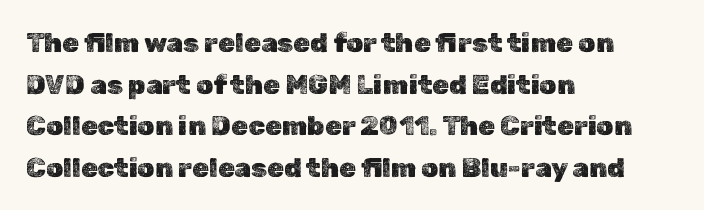
{"italic": "no", "underline": "no", "align": "left", "line_spacing": "normal", "line_spacing_ratio": 1.54, "letter_spacing": "normal", "letter_spacing_em": 0.0, "glyph_px": 27}
